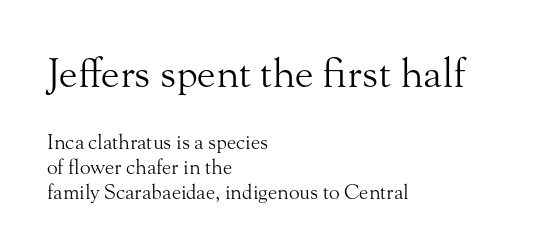
Compared with typical paragraphs, the rows here are spaced about the same. Check the space under the baseline: it is left empty. Honestly, the letter spacing is just normal — you wouldn't notice it. I'd call this a serif setting — the letters wear small feet. A typesetter would mark this as roman, not italic.
